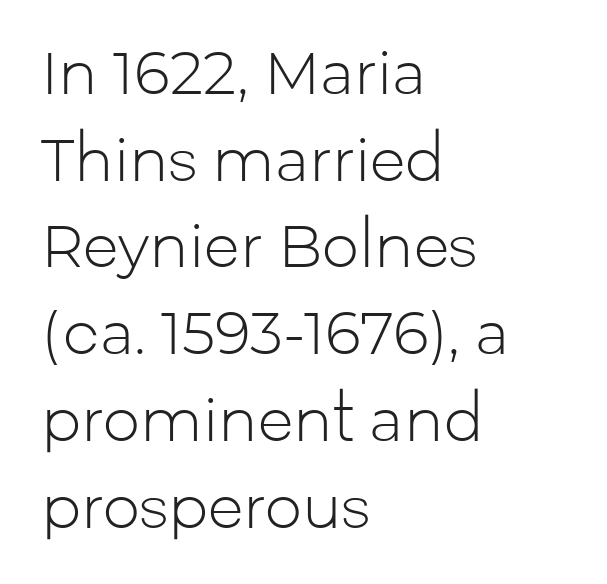
{"serif": "no", "italic": "no", "bold": "no", "weight": "light", "width": "normal", "stroke_contrast": "low", "x_height": "medium", "monospaced": "no", "underline": "no", "align": "left", "line_spacing": "normal", "line_spacing_ratio": 1.47, "letter_spacing": "normal", "letter_spacing_em": 0.0, "glyph_px": 59}
